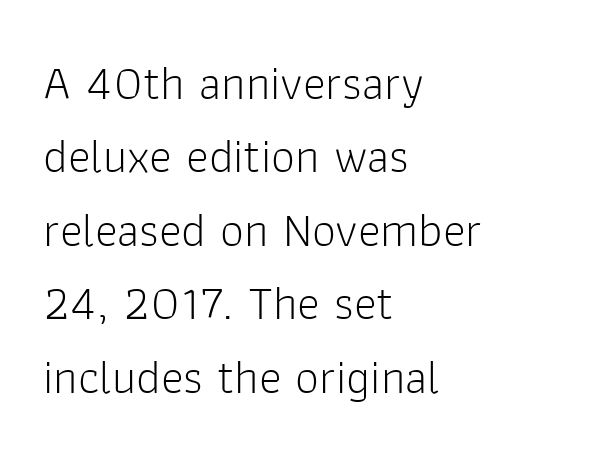
The image shows 48 px light sans-serif type, upright; set left-aligned, normal line spacing (1.53x), normal letter spacing, not underlined; low stroke contrast and a medium x-height.
